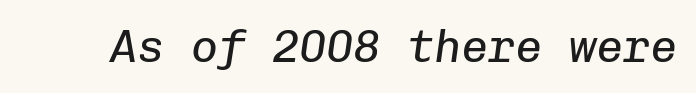
The passage shown is typed in a monospace face where columns stay perfectly aligned. There's an unmistakable incline to the writing here. There is no visible air inserted between adjacent glyphs. Unbolded letterforms with no extra heft.
